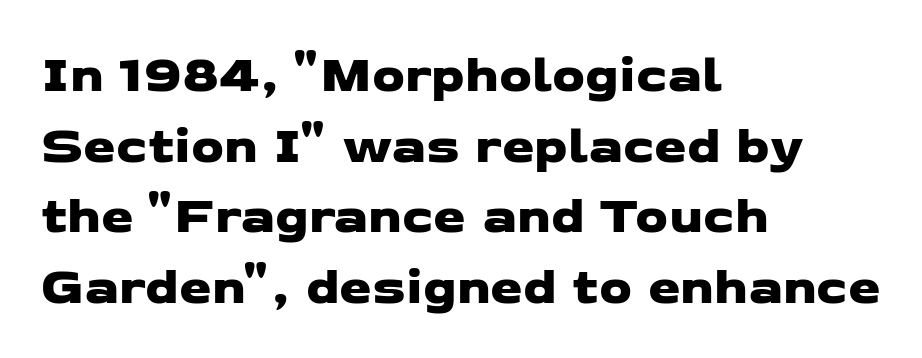
The image shows 52 px wide sans-serif type; set left-aligned, normal line spacing (1.36x), normal letter spacing, not underlined; low stroke contrast and a medium x-height.
